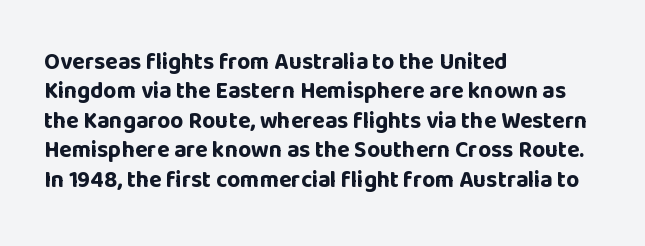
Q: Is the text bold? A: Yes.
Q: Is the text italic (slanted)? A: No, it is upright.
Q: Is the text underlined? A: No.
Q: How is the paragraph aligned? A: Left-aligned.
Q: Is the spacing between letters normal or unusually wide? A: Normal.
Q: Is the spacing between lines tight, normal or loose? A: Normal.
